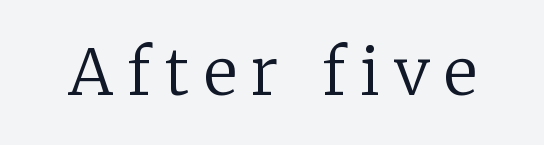
The image shows 64 px regular-weight serif type, upright; set unusually wide letter spacing (+0.23 em), not underlined; low stroke contrast and a medium x-height.
